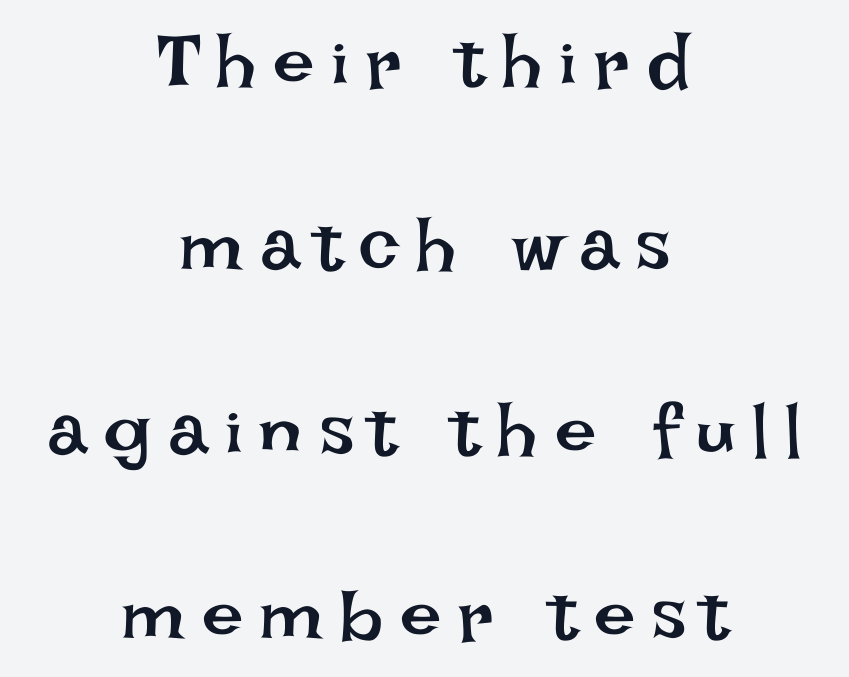
Q: Is the text bold? A: No.
Q: Is the text italic (slanted)? A: No, it is upright.
Q: Is the text underlined? A: No.
Q: How is the paragraph aligned? A: Centered.
Q: Is the spacing between letters normal or unusually wide? A: Unusually wide.
Q: Is the spacing between lines tight, normal or loose? A: Loose.
Q: Width (condensed, normal, or wide)? A: Normal.
Q: Stroke contrast? A: Low.
Q: x-height? A: Large.
Q: Monospaced? A: No.
